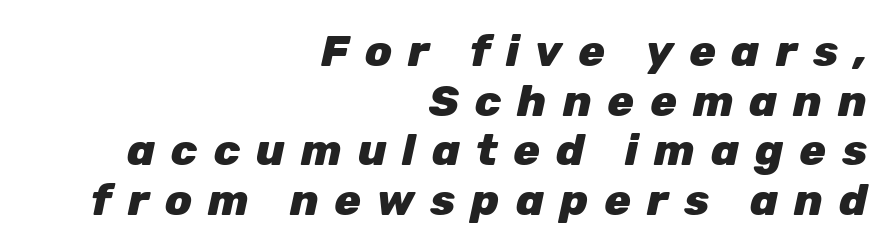
Q: Is the text bold? A: Yes.
Q: Is the text italic (slanted)? A: Yes, it leans right by about 12 degrees.
Q: Is the text underlined? A: No.
Q: How is the paragraph aligned? A: Right-aligned.
Q: Is the spacing between letters normal or unusually wide? A: Unusually wide.
Q: Is the spacing between lines tight, normal or loose? A: Tight.
Q: Width (condensed, normal, or wide)? A: Normal.
Q: Stroke contrast? A: Low.
Q: x-height? A: Medium.
Q: Monospaced? A: No.
